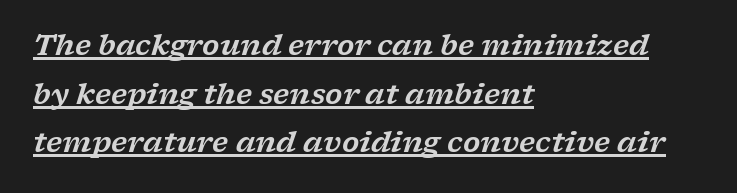
{"serif": "yes", "italic": "yes", "lean": "right", "slant_degrees": 17, "width": "wide", "stroke_contrast": "low", "x_height": "medium", "monospaced": "no", "underline": "yes", "align": "left", "line_spacing_ratio": 1.74, "letter_spacing": "normal", "letter_spacing_em": 0.0, "glyph_px": 28}
